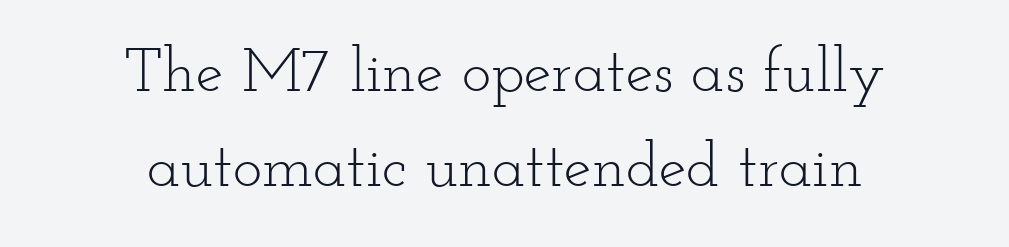
Q: Is the text bold? A: No.
Q: Is the text italic (slanted)? A: No, it is upright.
Q: Is the typeface a serif or a sans-serif typeface? A: Serif.
Q: Is the text underlined? A: No.
Q: How is the paragraph aligned? A: Centered.
Q: Is the spacing between letters normal or unusually wide? A: Normal.
Q: Is the spacing between lines tight, normal or loose? A: Normal.
Q: Width (condensed, normal, or wide)? A: Wide.
Q: Stroke contrast? A: Low.
Q: x-height? A: Small.
Q: Monospaced? A: No.
